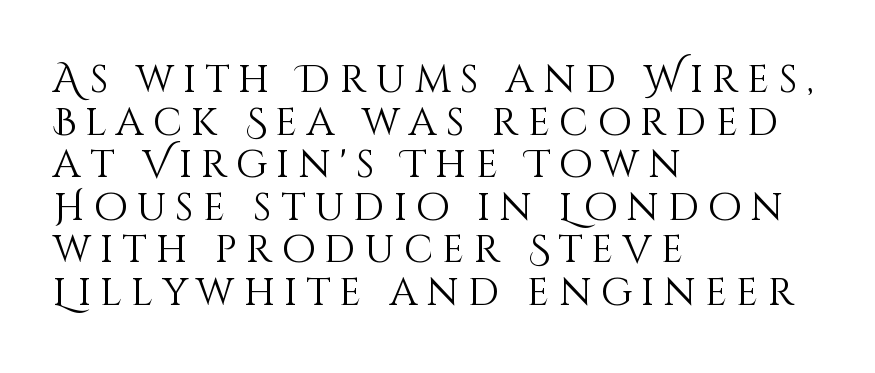
{"italic": "no", "bold": "no", "weight": "light", "width": "normal", "stroke_contrast": "medium", "x_height": "large", "monospaced": "no", "underline": "no", "align": "left", "line_spacing": "tight", "line_spacing_ratio": 1.09, "letter_spacing": "wide", "letter_spacing_em": 0.23, "glyph_px": 39}
